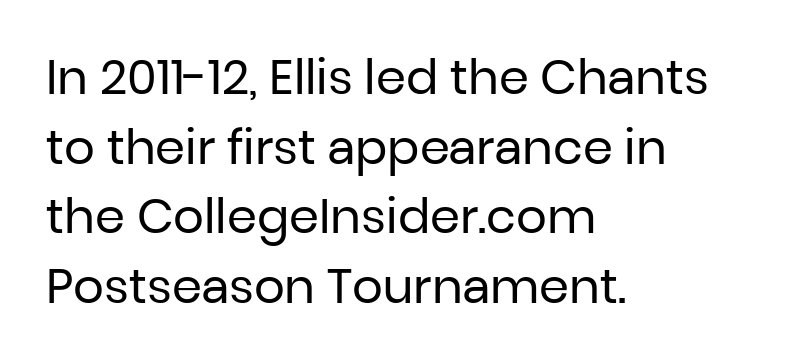
Q: Is the text bold? A: No.
Q: Is the text italic (slanted)? A: No, it is upright.
Q: Is the typeface a serif or a sans-serif typeface? A: Sans-serif.
Q: Is the text underlined? A: No.
Q: How is the paragraph aligned? A: Left-aligned.
Q: Is the spacing between letters normal or unusually wide? A: Normal.
Q: Is the spacing between lines tight, normal or loose? A: Normal.
Q: Width (condensed, normal, or wide)? A: Normal.
Q: Stroke contrast? A: Low.
Q: x-height? A: Medium.
Q: Monospaced? A: No.
